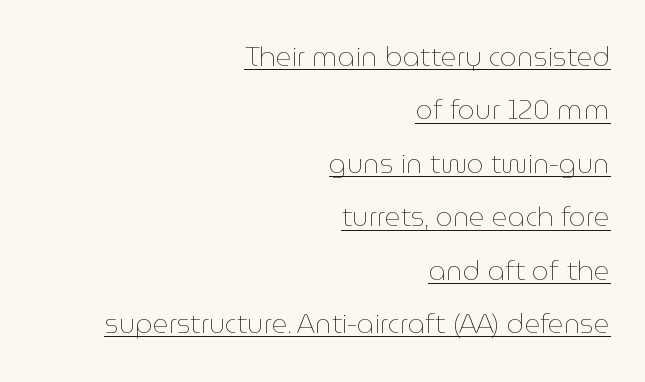
Q: Is the text bold? A: No.
Q: Is the text italic (slanted)? A: No, it is upright.
Q: Is the text underlined? A: Yes.
Q: How is the paragraph aligned? A: Right-aligned.
Q: Is the spacing between letters normal or unusually wide? A: Normal.
Q: Is the spacing between lines tight, normal or loose? A: Loose.
